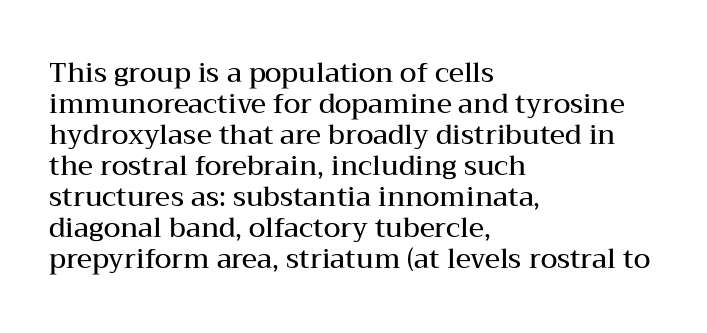
{"italic": "no", "bold": "semi", "underline": "no", "align": "left", "line_spacing": "tight", "line_spacing_ratio": 1.15, "letter_spacing": "normal", "letter_spacing_em": 0.0, "glyph_px": 27}
